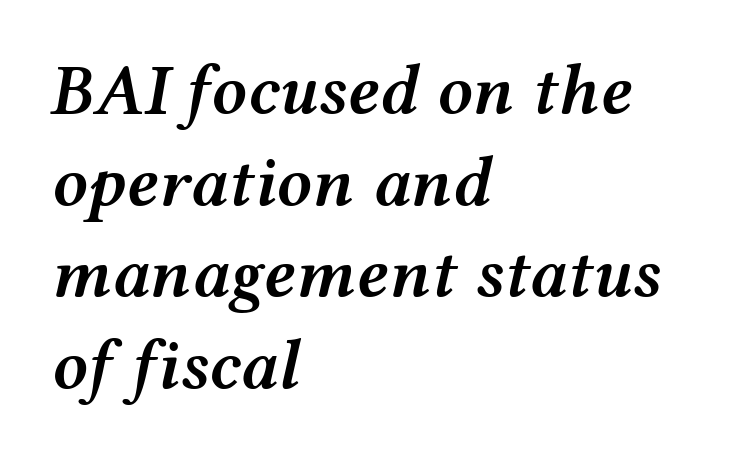
The image shows 70 px semibold, wide type, italic (leaning right); set left-aligned, normal line spacing (1.31x), normal letter spacing, not underlined; medium stroke contrast and a medium x-height.
